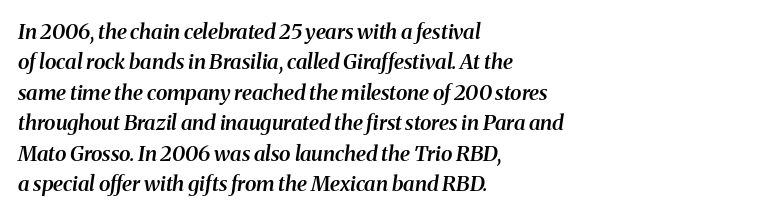
{"italic": "yes", "lean": "right", "slant_degrees": 8, "bold": "semi", "underline": "no", "align": "left", "line_spacing": "normal", "line_spacing_ratio": 1.45, "letter_spacing": "normal", "letter_spacing_em": 0.0, "glyph_px": 21}
